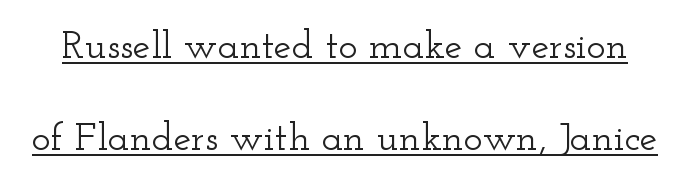
Q: Is the text italic (slanted)? A: No, it is upright.
Q: Is the typeface a serif or a sans-serif typeface? A: Serif.
Q: Is the text underlined? A: Yes.
Q: Is the spacing between letters normal or unusually wide? A: Normal.
Q: Is the spacing between lines tight, normal or loose? A: Loose.
Q: Width (condensed, normal, or wide)? A: Wide.
Q: Stroke contrast? A: Low.
Q: x-height? A: Small.
Q: Monospaced? A: No.
